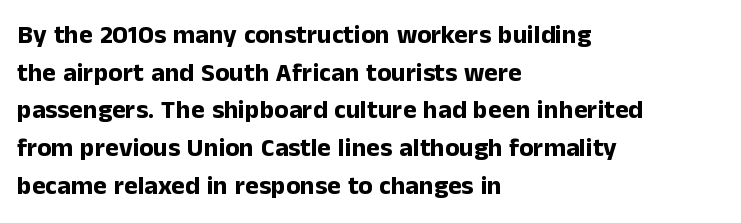
Q: Is the text bold? A: Yes.
Q: Is the text italic (slanted)? A: No, it is upright.
Q: Is the text underlined? A: No.
Q: How is the paragraph aligned? A: Left-aligned.
Q: Is the spacing between letters normal or unusually wide? A: Normal.
Q: Is the spacing between lines tight, normal or loose? A: Normal.
